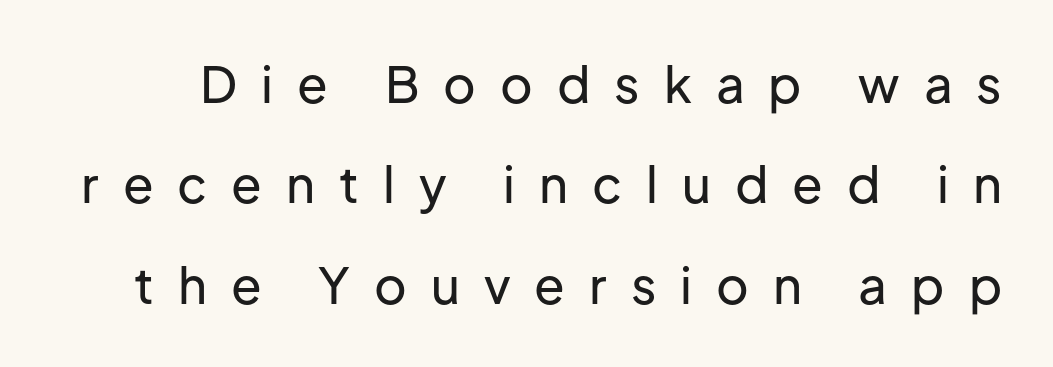
{"serif": "no", "italic": "no", "width": "normal", "stroke_contrast": "low", "x_height": "medium", "monospaced": "no", "underline": "no", "line_spacing": "loose", "line_spacing_ratio": 2.01, "letter_spacing": "wide", "letter_spacing_em": 0.48, "glyph_px": 50}
